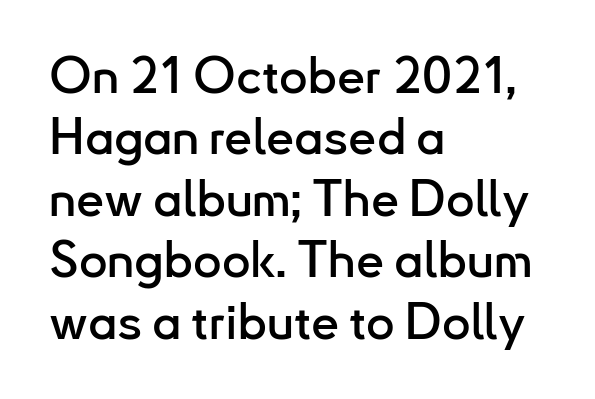
Q: Is the text italic (slanted)? A: No, it is upright.
Q: Is the typeface a serif or a sans-serif typeface? A: Sans-serif.
Q: Is the text underlined? A: No.
Q: How is the paragraph aligned? A: Left-aligned.
Q: Is the spacing between letters normal or unusually wide? A: Normal.
Q: Width (condensed, normal, or wide)? A: Normal.
Q: Stroke contrast? A: Low.
Q: x-height? A: Small.
Q: Monospaced? A: No.
